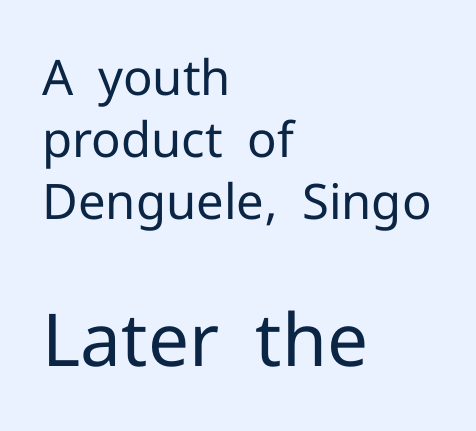
The image shows 73 px regular-weight sans-serif type, upright; set left-aligned, normal line spacing (1.27x), normal letter spacing, not underlined; the second (bottom) block is 1.49x larger; low stroke contrast and a medium x-height.
